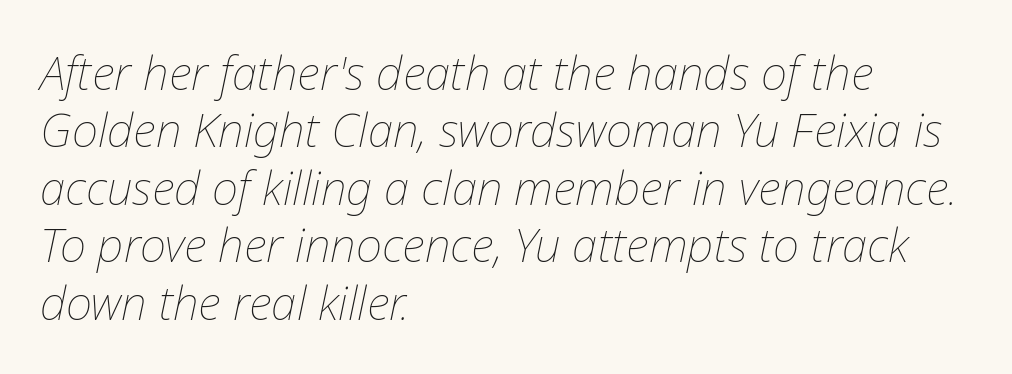
The face used here is proportionally spaced, like ordinary book or web type. Look at the tracking — it's just the regular setting, nothing added. Leading: standard. Think standard paragraph weight, or any step lighter than that.
